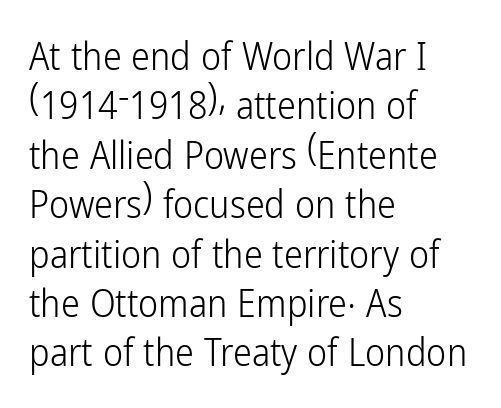
A sans-serif font was chosen for this passage. The vertical gap from one line to the next is medium. Looks like regular typesetting: each glyph gets only the width it needs. Counters stay open thanks to moderate or lighter strokes. Unmarked baselines from the first word to the last. The letters sit at their default tracking, neither squeezed nor spread.
